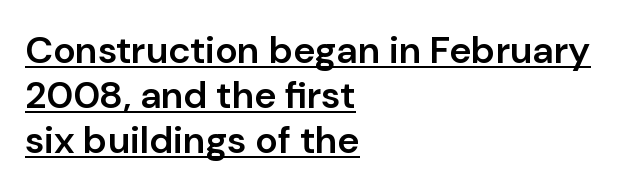
Q: Is the text bold? A: Semi-bold.
Q: Is the text italic (slanted)? A: No, it is upright.
Q: Is the typeface a serif or a sans-serif typeface? A: Sans-serif.
Q: Is the text underlined? A: Yes.
Q: How is the paragraph aligned? A: Left-aligned.
Q: Is the spacing between letters normal or unusually wide? A: Normal.
Q: Width (condensed, normal, or wide)? A: Normal.
Q: Stroke contrast? A: Low.
Q: x-height? A: Medium.
Q: Monospaced? A: No.
